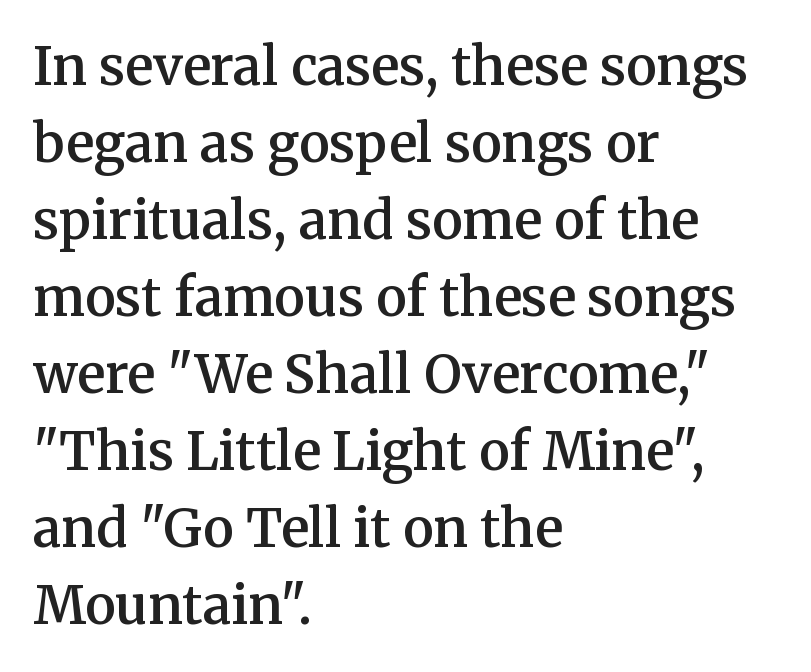
The image shows 52 px semibold serif type, upright; set left-aligned, normal line spacing (1.48x), normal letter spacing, not underlined; medium stroke contrast and a medium x-height.
